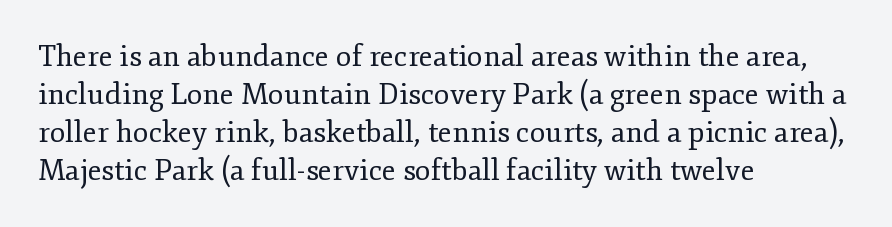
The glyphs are unaccompanied by any horizontal stroke below them. Each letter keeps its own natural width here, so spacing adapts to shape. This rendering uses left alignment, leaving the right contour irregular. Reading down the column, the eye jumps a familiar distance to each next line. The strokes carry an ordinary text weight at most. The face used here is rendered with its standard letterfit.
